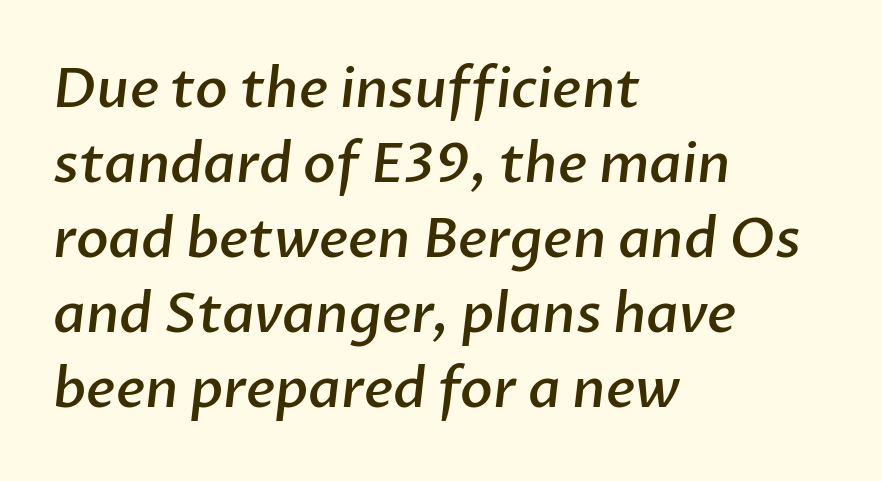
Q: Is the text bold? A: Semi-bold.
Q: Is the typeface a serif or a sans-serif typeface? A: Sans-serif.
Q: Is the text underlined? A: No.
Q: How is the paragraph aligned? A: Left-aligned.
Q: Is the spacing between letters normal or unusually wide? A: Normal.
Q: Is the spacing between lines tight, normal or loose? A: Normal.
Q: Width (condensed, normal, or wide)? A: Normal.
Q: Stroke contrast? A: Low.
Q: x-height? A: Medium.
Q: Monospaced? A: No.
